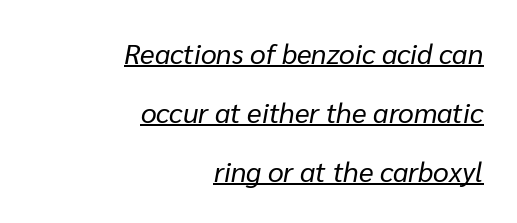
{"italic": "yes", "lean": "right", "slant_degrees": 10, "bold": "no", "weight": "regular", "width": "normal", "stroke_contrast": "low", "x_height": "medium", "monospaced": "no", "underline": "yes", "align": "right", "line_spacing": "loose", "line_spacing_ratio": 2.1, "letter_spacing": "normal", "letter_spacing_em": 0.0, "glyph_px": 28}
